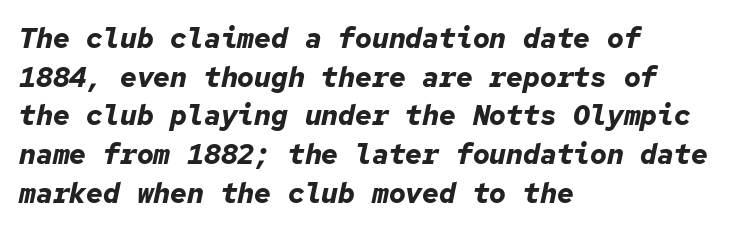
A typesetter would call this monospace, since all characters share one set width. Standard letterfit; no display-style spreading of the glyphs. Lines of text with bare space underneath. These lines were composed using italics. Whoever set this chose a conventional vertical rhythm.
